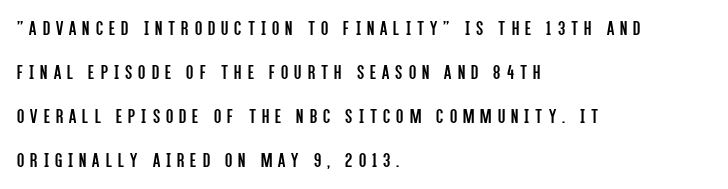
Q: Is the text bold? A: No.
Q: Is the text italic (slanted)? A: No, it is upright.
Q: Is the text underlined? A: No.
Q: How is the paragraph aligned? A: Left-aligned.
Q: Is the spacing between letters normal or unusually wide? A: Unusually wide.
Q: Is the spacing between lines tight, normal or loose? A: Loose.
